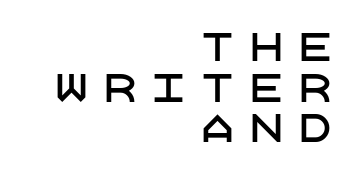
The image shows 37 px sans-serif type, upright; set right-aligned, tight line spacing (1.1x), unusually wide letter spacing (+0.32 em), not underlined; low stroke contrast and a large x-height.
